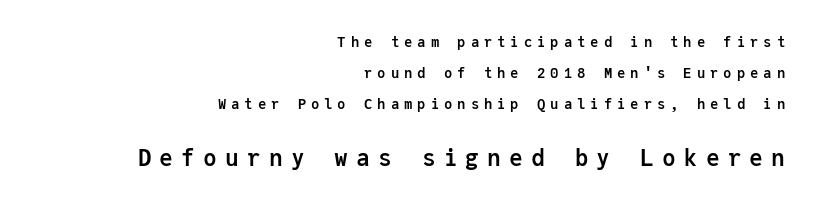
The image shows 23 px bold type, upright; set right-aligned, loose line spacing (2.21x), unusually wide letter spacing (+0.35 em), not underlined; the second (bottom) block is 1.64x larger.
